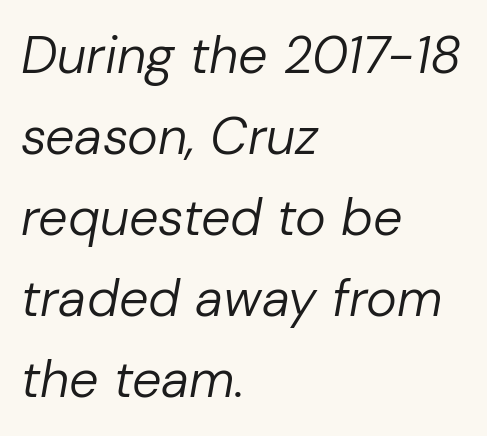
Q: Is the text bold? A: No.
Q: Is the text italic (slanted)? A: Yes, it leans right by about 10 degrees.
Q: Is the text underlined? A: No.
Q: How is the paragraph aligned? A: Left-aligned.
Q: Is the spacing between letters normal or unusually wide? A: Normal.
Q: Is the spacing between lines tight, normal or loose? A: Normal.
Q: Width (condensed, normal, or wide)? A: Normal.
Q: Stroke contrast? A: Low.
Q: x-height? A: Medium.
Q: Monospaced? A: No.
